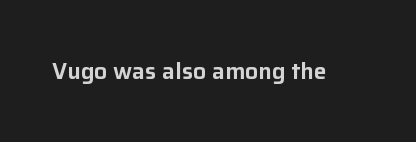
The image shows 23 px text type, upright; set normal letter spacing, not underlined.
